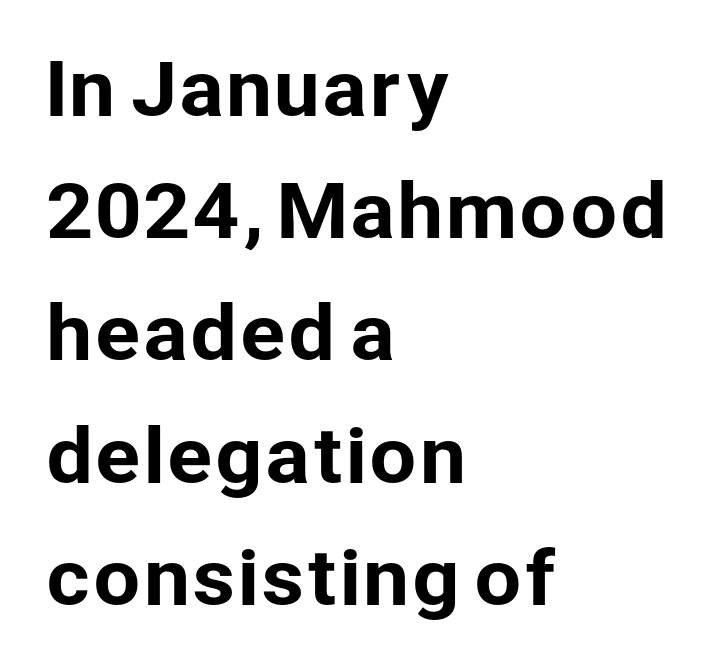
Q: Is the text italic (slanted)? A: No, it is upright.
Q: Is the typeface a serif or a sans-serif typeface? A: Sans-serif.
Q: Is the text underlined? A: No.
Q: How is the paragraph aligned? A: Left-aligned.
Q: Is the spacing between letters normal or unusually wide? A: Normal.
Q: Is the spacing between lines tight, normal or loose? A: Normal.
Q: Width (condensed, normal, or wide)? A: Normal.
Q: Stroke contrast? A: Low.
Q: x-height? A: Medium.
Q: Monospaced? A: No.
